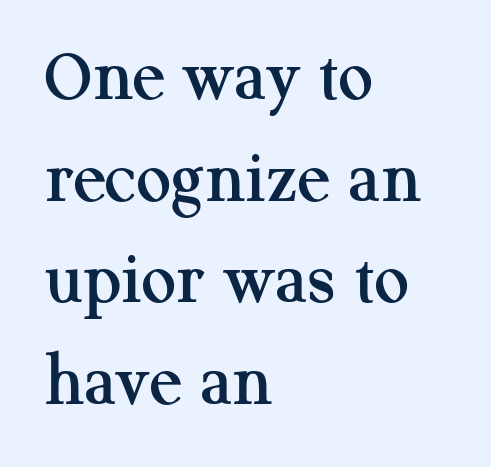
The image shows 77 px serif type, upright; set left-aligned, normal line spacing (1.32x), normal letter spacing, not underlined; medium stroke contrast and a medium x-height.
